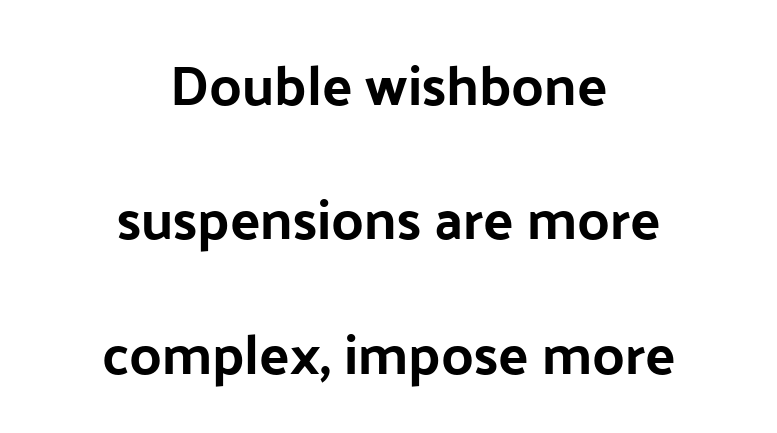
Chunky letters — that's bold for sure. These lines are rendered in a variable-pitch font. Ascenders rise straight up at ninety degrees. Words float on clear page, feet unadorned. The space between consecutive lines is lavish.
